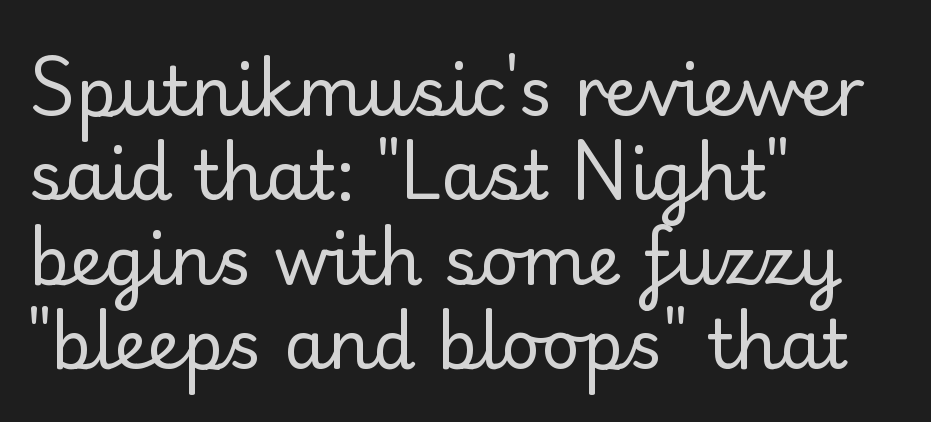
{"serif": "yes", "italic": "no", "bold": "no", "weight": "regular", "width": "normal", "stroke_contrast": "low", "x_height": "small", "monospaced": "no", "underline": "no", "align": "left", "line_spacing_ratio": 1.24, "letter_spacing": "normal", "letter_spacing_em": 0.0, "glyph_px": 68}
